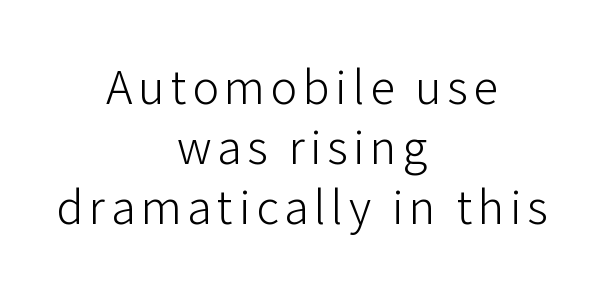
The image shows 50 px light sans-serif type, upright; set centered, line spacing 1.2x, not underlined; low stroke contrast and a medium x-height.
